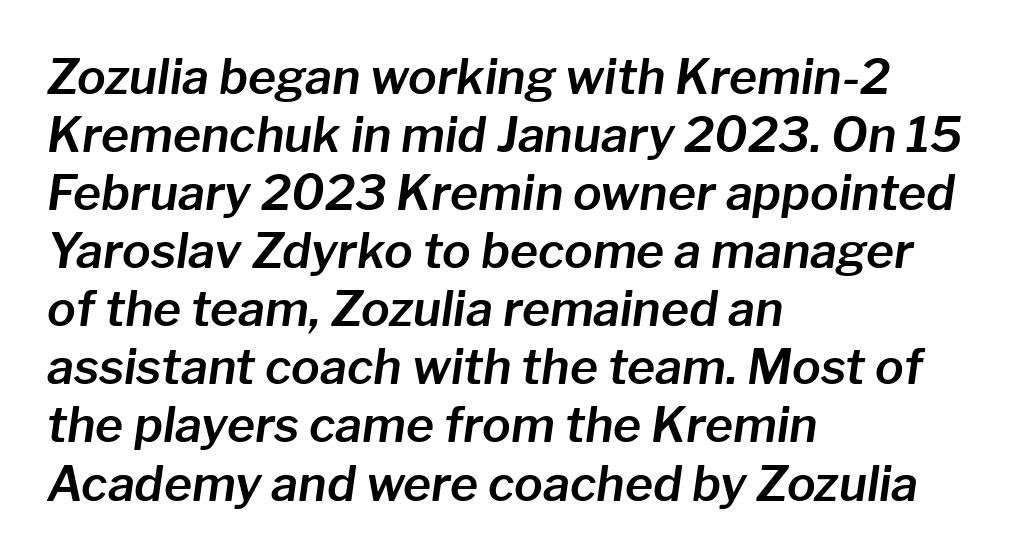
The image shows 48 px text type, italic (leaning right); set left-aligned, line spacing 1.21x, normal letter spacing, not underlined; low stroke contrast and a medium x-height.
